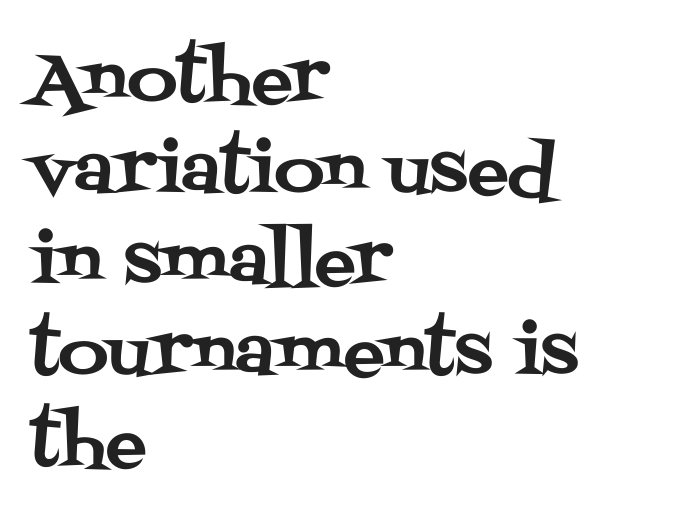
{"serif": "yes", "italic": "no", "width": "normal", "stroke_contrast": "medium", "x_height": "large", "monospaced": "no", "underline": "no", "align": "left", "line_spacing": "normal", "line_spacing_ratio": 1.32, "letter_spacing": "normal", "letter_spacing_em": 0.0, "glyph_px": 69}
